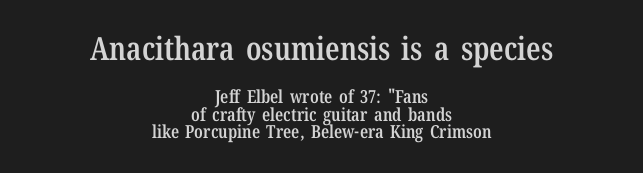
The rag falls on both sides of this text block equally. Whoever set this made the first block the dominant, larger element. Heft: intermediate — a semibold. The face used here is proportionally spaced, like ordinary book or web type. No word sits above an underline.
